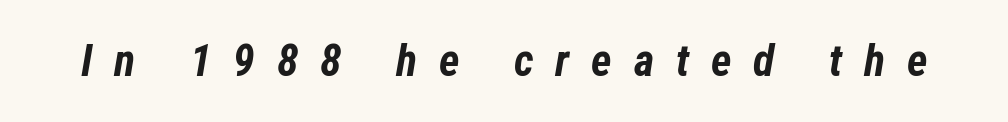
{"italic": "yes", "lean": "right", "slant_degrees": 12, "bold": "yes", "weight": "bold", "width": "condensed", "stroke_contrast": "low", "x_height": "medium", "monospaced": "no", "underline": "no", "letter_spacing": "wide", "letter_spacing_em": 0.5, "glyph_px": 44}
